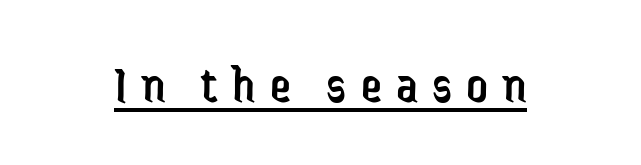
{"serif": "no", "italic": "no", "bold": "no", "weight": "regular", "width": "condensed", "stroke_contrast": "low", "x_height": "medium", "monospaced": "no", "underline": "yes", "letter_spacing": "wide", "letter_spacing_em": 0.27, "glyph_px": 53}
